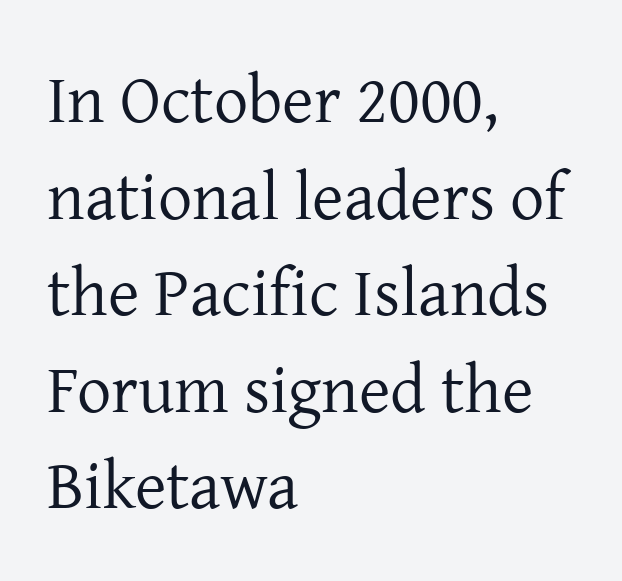
The image shows 68 px regular-weight serif type, upright; set left-aligned, normal line spacing (1.42x), normal letter spacing, not underlined; low stroke contrast and a medium x-height.
